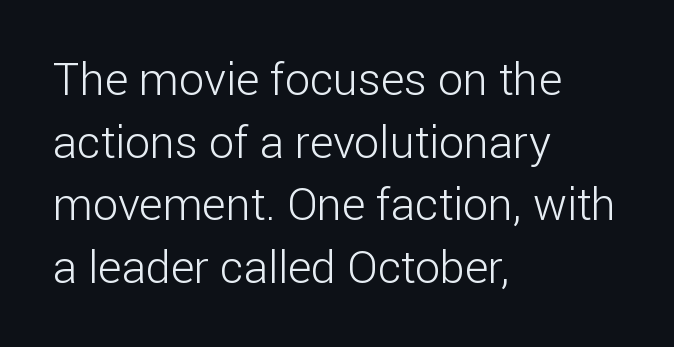
The image shows 45 px light sans-serif type, upright; set left-aligned, normal line spacing (1.39x), normal letter spacing, not underlined; low stroke contrast and a medium x-height.
